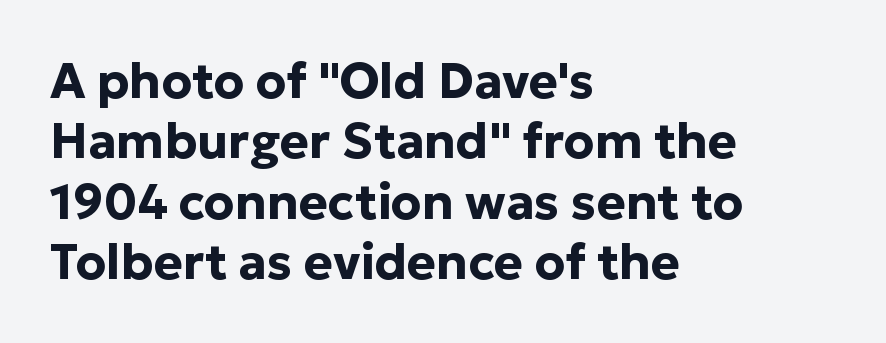
The image shows 49 px bold sans-serif type, upright; set left-aligned, line spacing 1.23x, normal letter spacing, not underlined; low stroke contrast and a medium x-height.
